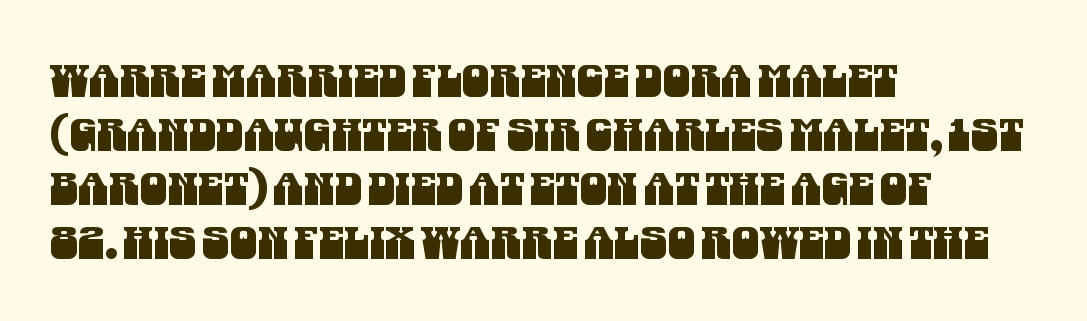
Does extra space separate the letters? No, they use regular spacing. Underline: absent. Varying glyph widths throughout — classic text-font behaviour. This sample is left-justified, so line endings fall wherever the words run out.
